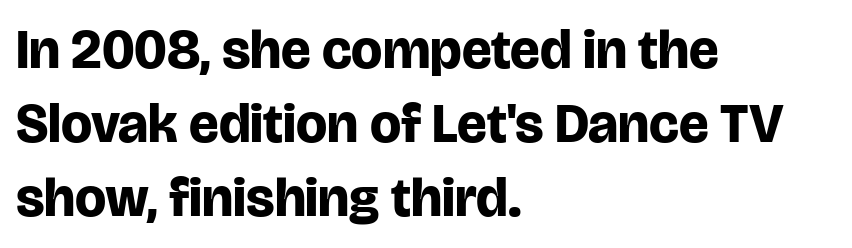
{"serif": "no", "italic": "no", "bold": "yes", "weight": "bold", "width": "normal", "stroke_contrast": "low", "x_height": "large", "monospaced": "no", "underline": "no", "align": "left", "line_spacing": "normal", "line_spacing_ratio": 1.35, "letter_spacing": "normal", "letter_spacing_em": 0.0, "glyph_px": 55}
